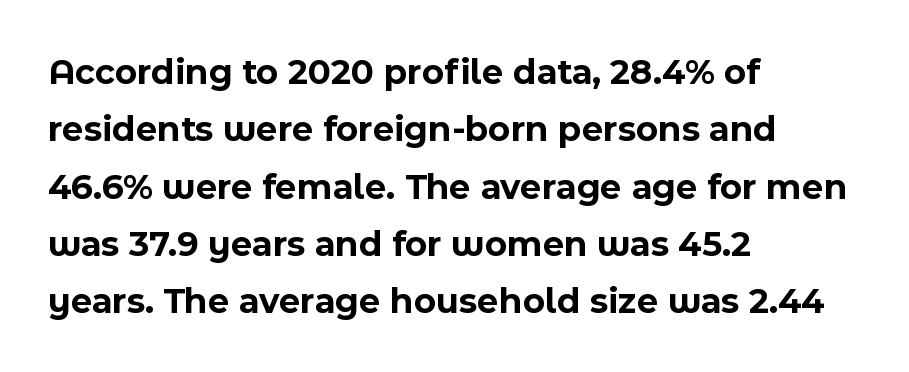
The image shows 37 px bold sans-serif type, upright; set left-aligned, normal line spacing (1.55x), normal letter spacing, not underlined; a medium x-height.
